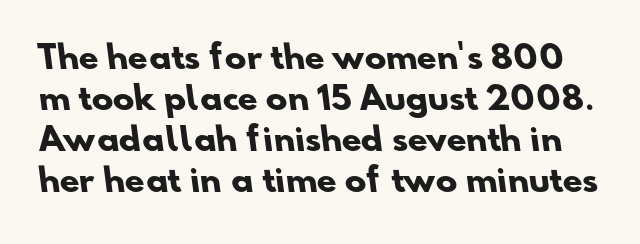
Q: Is the text bold? A: Yes.
Q: Is the typeface a serif or a sans-serif typeface? A: Sans-serif.
Q: Is the text underlined? A: No.
Q: Is the spacing between letters normal or unusually wide? A: Normal.
Q: Is the spacing between lines tight, normal or loose? A: Normal.
Q: Width (condensed, normal, or wide)? A: Normal.
Q: Stroke contrast? A: Low.
Q: x-height? A: Small.
Q: Monospaced? A: No.
